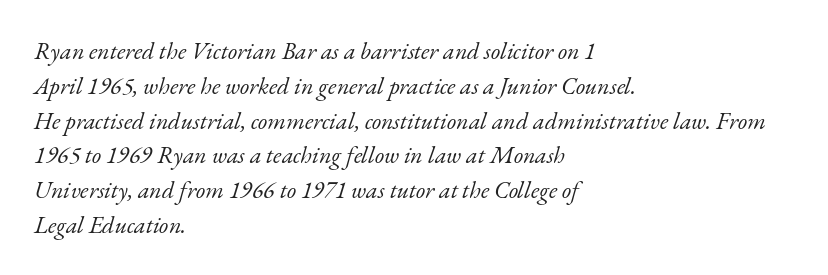
The image shows 24 px text type, italic (leaning right); set left-aligned, normal line spacing (1.45x), normal letter spacing, not underlined.
